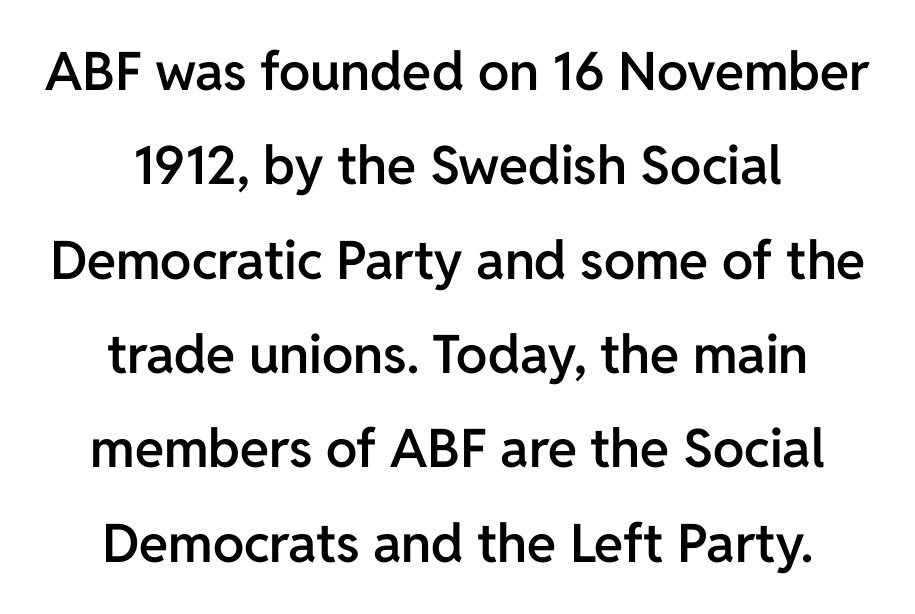
Q: Is the text bold? A: Semi-bold.
Q: Is the text italic (slanted)? A: No, it is upright.
Q: Is the typeface a serif or a sans-serif typeface? A: Sans-serif.
Q: Is the text underlined? A: No.
Q: How is the paragraph aligned? A: Centered.
Q: Is the spacing between letters normal or unusually wide? A: Normal.
Q: Width (condensed, normal, or wide)? A: Normal.
Q: Stroke contrast? A: Low.
Q: x-height? A: Medium.
Q: Monospaced? A: No.
